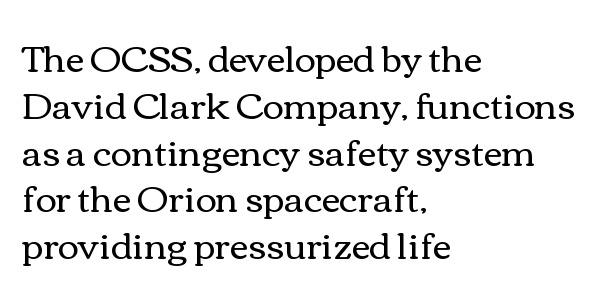
The image shows 36 px regular-weight, wide type, upright; set left-aligned, normal line spacing (1.3x), normal letter spacing, not underlined; a medium x-height.
